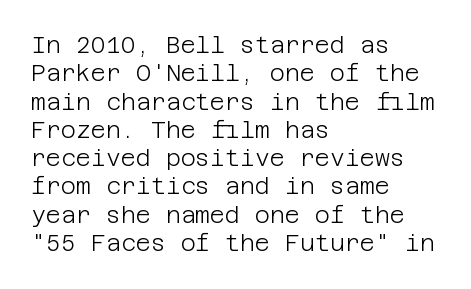
The image shows 23 px text type, upright; set left-aligned, line spacing 1.23x, normal letter spacing, not underlined.
